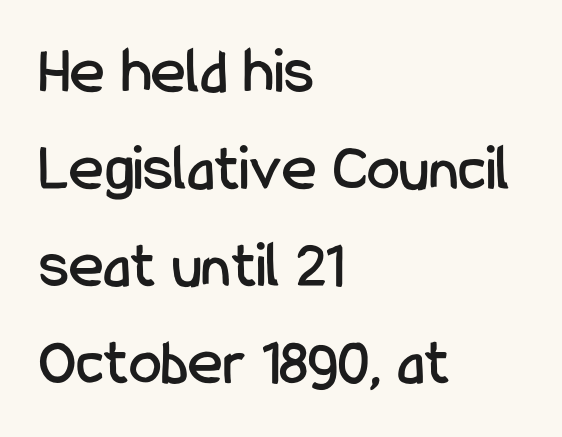
Nope, not italic — everything's standing straight. Look at the tracking — it's just the regular setting, nothing added. A classic flush-left, rag-right setting is used for this passage. Is this a fixed-width face? No — the glyphs have proportional, varying widths. Quick note: interline space is typical. Check under the words: just untouched page.
